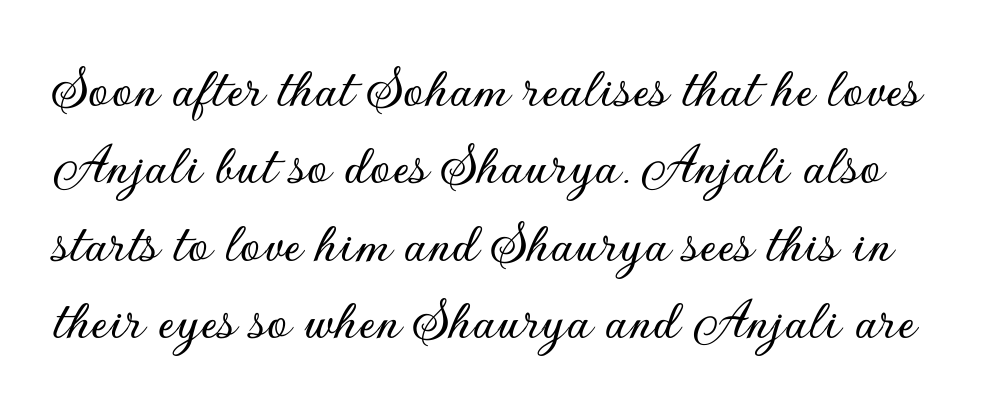
{"serif": "no", "width": "normal", "stroke_contrast": "low", "x_height": "small", "monospaced": "no", "underline": "no", "line_spacing": "normal", "line_spacing_ratio": 1.31, "letter_spacing": "normal", "letter_spacing_em": 0.0, "glyph_px": 59}
